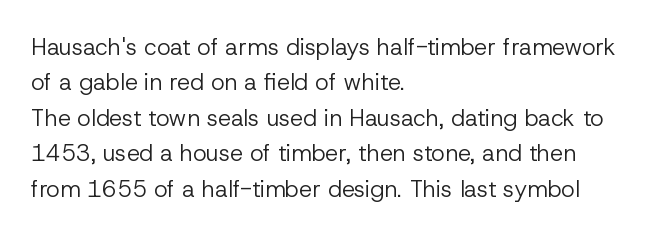
The image shows 23 px text type, upright; set left-aligned, normal line spacing (1.54x), normal letter spacing, not underlined.
